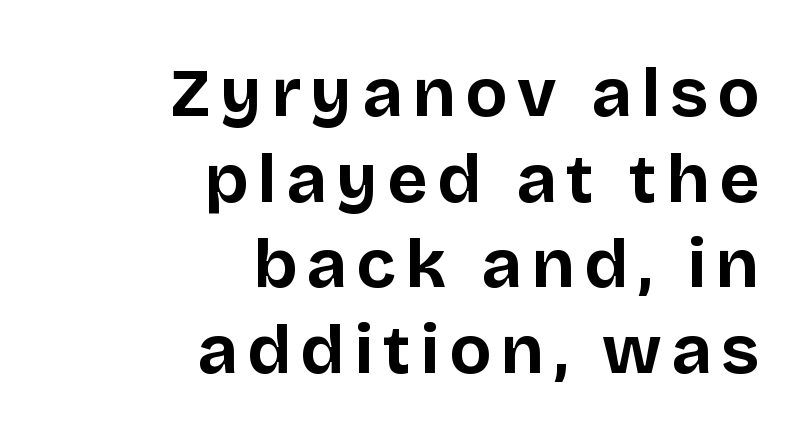
The baseline area is clear. Short and long lines alike share a common ending point at right. As a designer I'd log this as weight 700, bold. Nope, no serifs anywhere on these letters. These lines were composed using upright roman letters.
